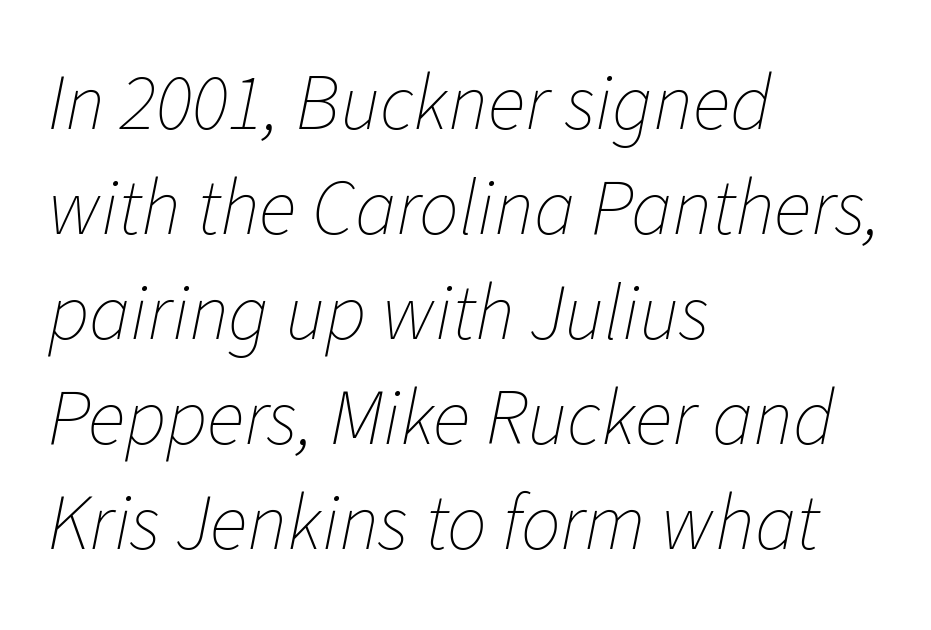
The image shows 79 px thin type, italic (leaning right); set left-aligned, normal line spacing (1.33x), normal letter spacing, not underlined; low stroke contrast and a medium x-height.
